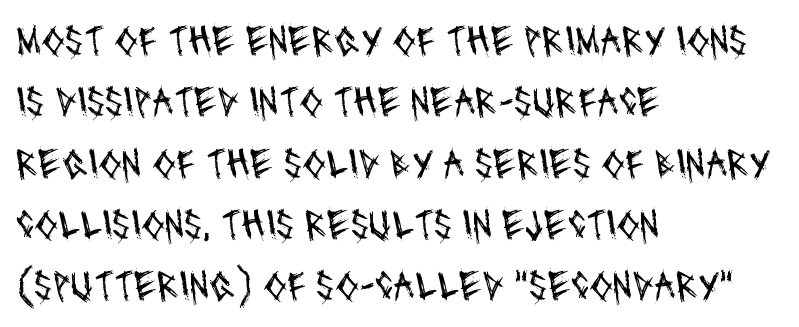
The image shows 42 px regular-weight, condensed sans-serif type; set left-aligned, normal line spacing (1.46x), normal letter spacing, not underlined; medium stroke contrast and a large x-height.
